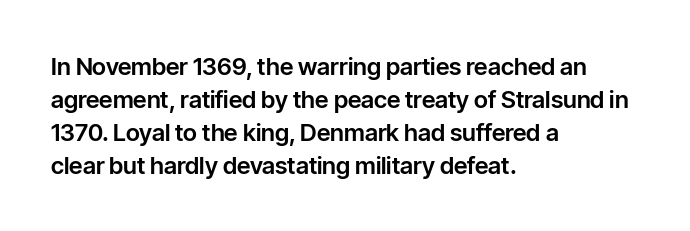
Q: Is the text italic (slanted)? A: No, it is upright.
Q: Is the text underlined? A: No.
Q: How is the paragraph aligned? A: Left-aligned.
Q: Is the spacing between letters normal or unusually wide? A: Normal.
Q: Is the spacing between lines tight, normal or loose? A: Normal.
